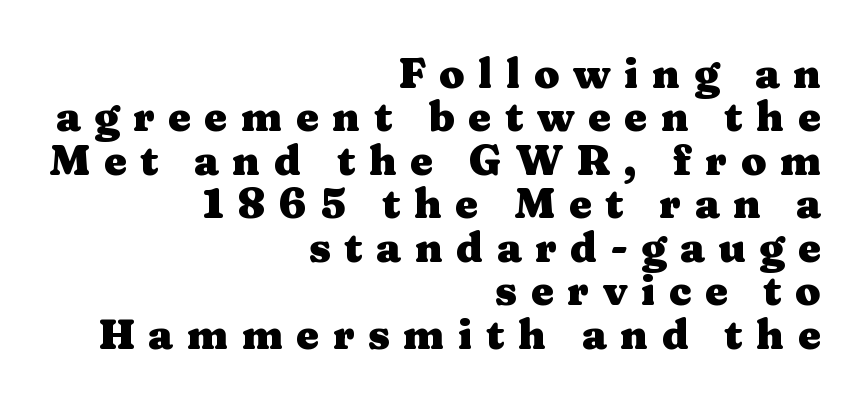
The image shows 41 px heavy, wide serif type, upright; set right-aligned, tight line spacing (1.06x), unusually wide letter spacing (+0.33 em), not underlined; medium stroke contrast and a medium x-height.
